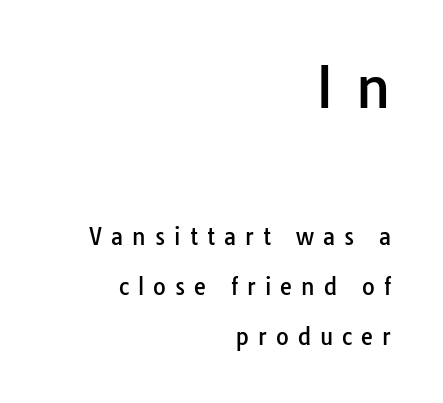
The image shows 56 px sans-serif type, upright; set right-aligned, loose line spacing (2.26x), unusually wide letter spacing (+0.41 em), not underlined; the first (top) block is 2.55x larger; low stroke contrast and a medium x-height.
